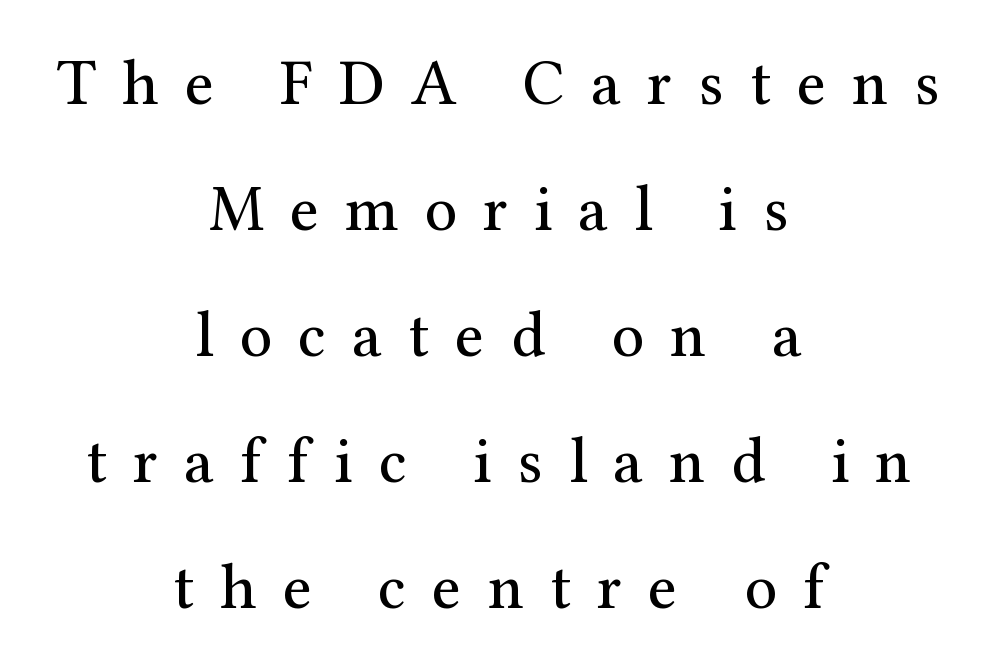
What stands out about the letter spacing? Its width — letters are far apart. Descenders hang freely into open space. Visually the block forms a symmetrical silhouette, jagged on both flanks. Each new line begins a long way beneath the previous one. A quiet, ordinary-to-light weight characterises the typeface.
